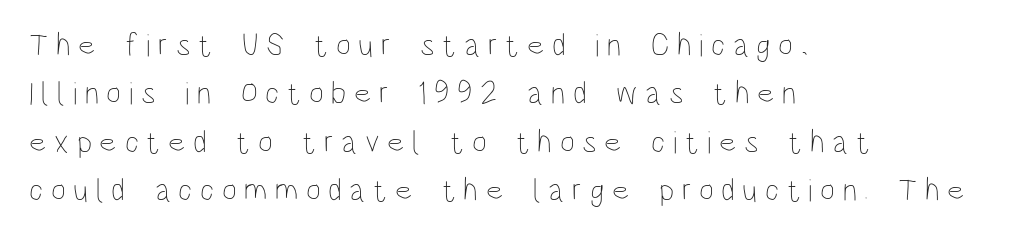
{"italic": "no", "bold": "no", "weight": "thin", "width": "condensed", "stroke_contrast": "low", "x_height": "large", "monospaced": "no", "underline": "no", "align": "left", "line_spacing": "normal", "line_spacing_ratio": 1.51, "letter_spacing": "wide", "letter_spacing_em": 0.24, "glyph_px": 32}
